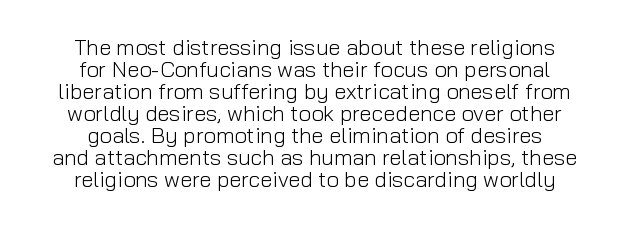
Q: Is the text bold? A: No.
Q: Is the text italic (slanted)? A: No, it is upright.
Q: Is the text underlined? A: No.
Q: How is the paragraph aligned? A: Centered.
Q: Is the spacing between letters normal or unusually wide? A: Normal.
Q: Is the spacing between lines tight, normal or loose? A: Tight.
